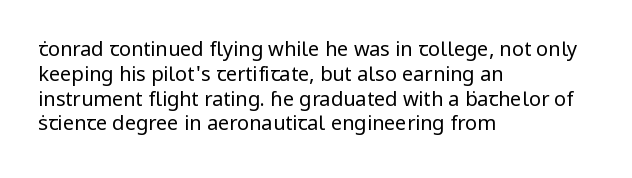
Each stroke keeps to a modest, everyday thickness or less. The type is set solid horizontally, with unmodified tracking. Italic: no, the glyphs are upright roman. In CSS terms this would be text-align: left.
